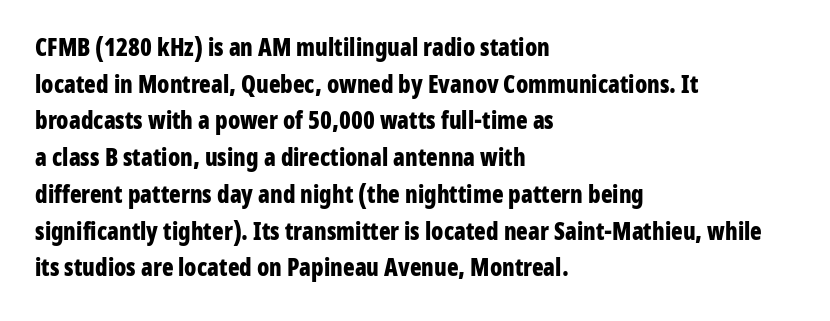
Q: Is the text bold? A: Yes.
Q: Is the text italic (slanted)? A: No, it is upright.
Q: Is the text underlined? A: No.
Q: How is the paragraph aligned? A: Left-aligned.
Q: Is the spacing between letters normal or unusually wide? A: Normal.
Q: Is the spacing between lines tight, normal or loose? A: Normal.
